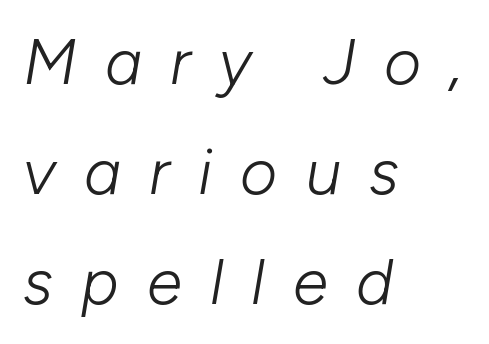
Q: Is the text bold? A: No.
Q: Is the text italic (slanted)? A: Yes, it leans right by about 10 degrees.
Q: Is the text underlined? A: No.
Q: How is the paragraph aligned? A: Left-aligned.
Q: Is the spacing between letters normal or unusually wide? A: Unusually wide.
Q: Width (condensed, normal, or wide)? A: Normal.
Q: Stroke contrast? A: Low.
Q: x-height? A: Medium.
Q: Monospaced? A: No.
